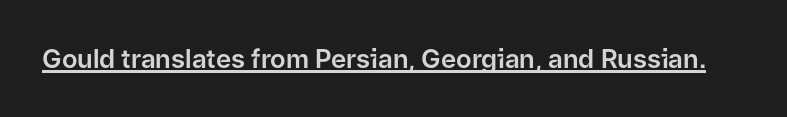
{"italic": "no", "underline": "yes", "letter_spacing": "normal", "letter_spacing_em": 0.0, "glyph_px": 26}
